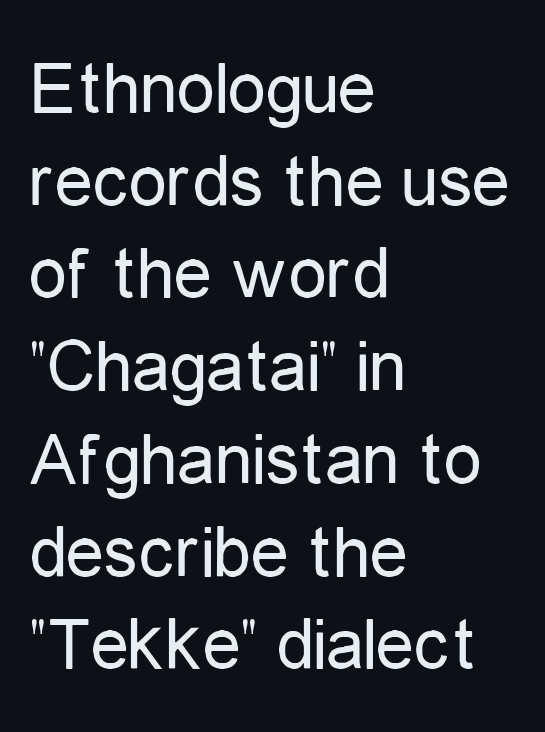
Q: Is the text bold? A: No.
Q: Is the text italic (slanted)? A: No, it is upright.
Q: Is the typeface a serif or a sans-serif typeface? A: Sans-serif.
Q: Is the text underlined? A: No.
Q: How is the paragraph aligned? A: Left-aligned.
Q: Is the spacing between letters normal or unusually wide? A: Normal.
Q: Width (condensed, normal, or wide)? A: Condensed.
Q: Stroke contrast? A: Low.
Q: x-height? A: Medium.
Q: Monospaced? A: No.
